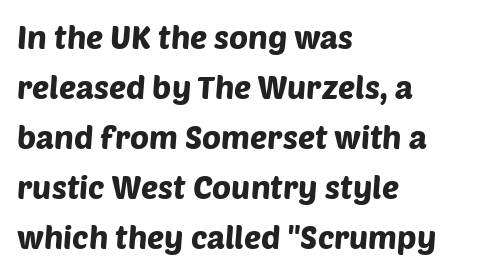
Q: Is the typeface a serif or a sans-serif typeface? A: Sans-serif.
Q: Is the text underlined? A: No.
Q: How is the paragraph aligned? A: Left-aligned.
Q: Is the spacing between letters normal or unusually wide? A: Normal.
Q: Is the spacing between lines tight, normal or loose? A: Normal.
Q: Width (condensed, normal, or wide)? A: Normal.
Q: Stroke contrast? A: Low.
Q: x-height? A: Large.
Q: Monospaced? A: No.
